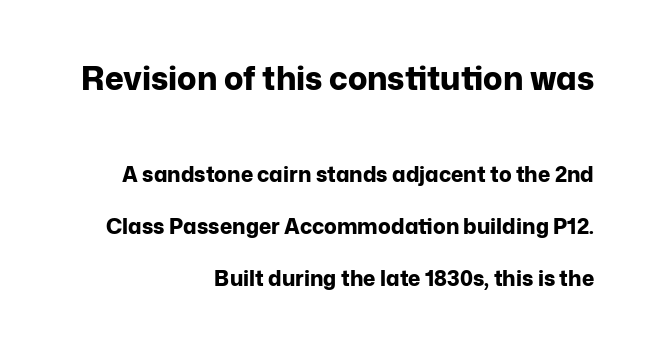
The block of text is sparse from top to bottom, with ample space between rows. This sample is right-justified, so line beginnings fall wherever the words allow. Standard letterfit; no display-style spreading of the glyphs. You could not count columns in this text — the font is proportionally spaced.
